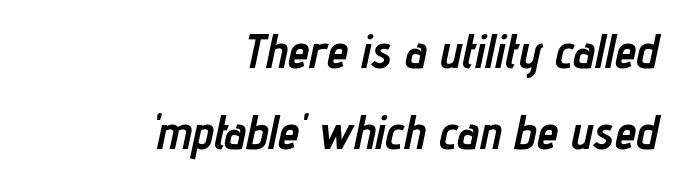
The image shows 48 px semibold, condensed type, italic (leaning right); set right-aligned, normal line spacing (1.69x), normal letter spacing, not underlined; low stroke contrast and a medium x-height.
